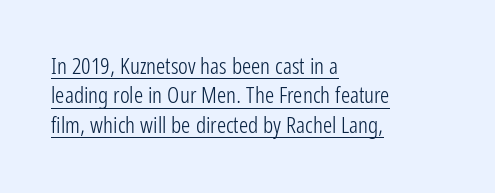
{"italic": "no", "bold": "no", "underline": "yes", "align": "left", "line_spacing": "normal", "line_spacing_ratio": 1.28, "letter_spacing": "normal", "letter_spacing_em": 0.0, "glyph_px": 23}
